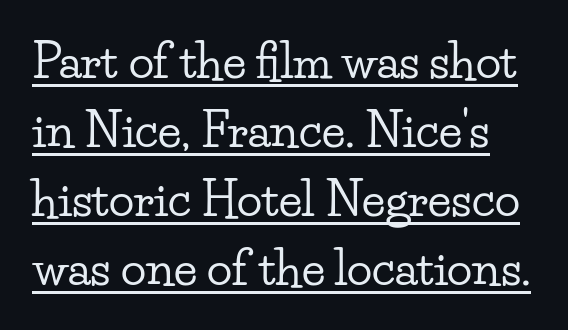
Q: Is the text italic (slanted)? A: No, it is upright.
Q: Is the typeface a serif or a sans-serif typeface? A: Serif.
Q: Is the text underlined? A: Yes.
Q: Is the spacing between letters normal or unusually wide? A: Normal.
Q: Is the spacing between lines tight, normal or loose? A: Normal.
Q: Width (condensed, normal, or wide)? A: Wide.
Q: Stroke contrast? A: Low.
Q: x-height? A: Small.
Q: Monospaced? A: No.
